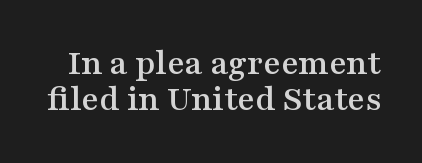
The tracking reads as untouched default to a designer's eye. The text was rendered using a seriffed face with decorative stroke endings. If you measured baseline to baseline, you'd find a short distance. You could not count columns in this text — the font is proportionally spaced. Rendered with straight, roman letterforms. The glyphs are unaccompanied by any horizontal stroke below them.
